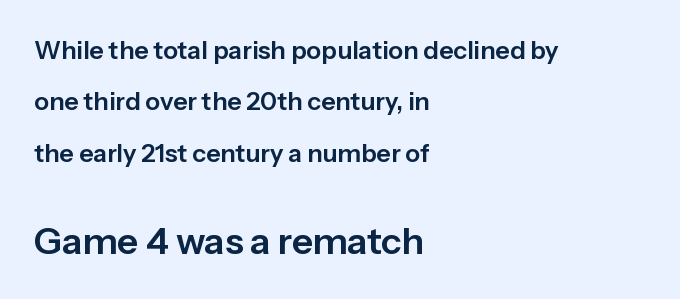
The image shows 37 px sans-serif type, upright; set left-aligned, loose line spacing (2.06x), normal letter spacing, not underlined; the second (bottom) block is 1.48x larger; low stroke contrast and a medium x-height.
